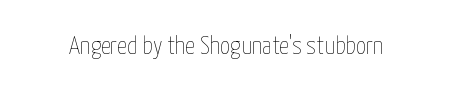
The rendering keeps characters at their native spacing. The font sits on the lighter half of the weight spectrum, regular included. Quick note: underline off. Is there any slant? The stems are plumb.
